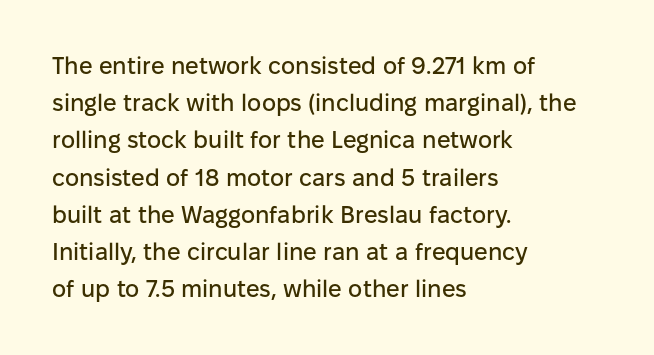
Q: Is the text italic (slanted)? A: No, it is upright.
Q: Is the text underlined? A: No.
Q: How is the paragraph aligned? A: Left-aligned.
Q: Is the spacing between letters normal or unusually wide? A: Normal.
Q: Is the spacing between lines tight, normal or loose? A: Normal.
